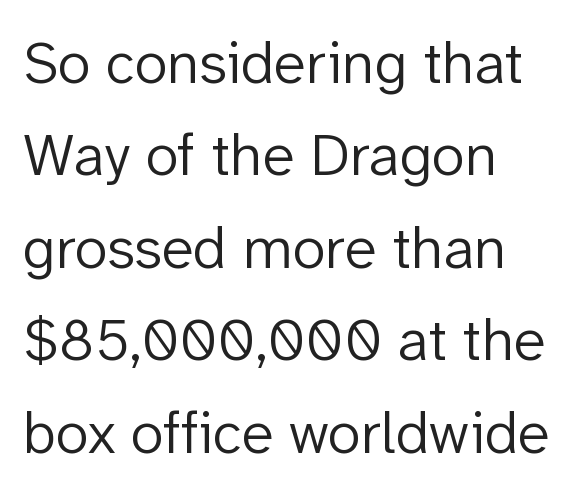
{"serif": "no", "italic": "no", "bold": "no", "weight": "light", "width": "normal", "stroke_contrast": "low", "x_height": "medium", "monospaced": "no", "underline": "no", "align": "left", "line_spacing": "normal", "line_spacing_ratio": 1.54, "letter_spacing": "normal", "letter_spacing_em": 0.0, "glyph_px": 60}
